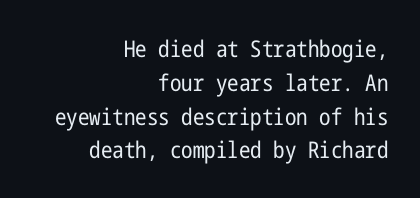
The lettering stays uniformly vertical, giving the passage a roman look. Which margin do the lines hug? The right one — the left edge is uneven. Nobody drew a line under any word here. Letter spacing: default. Vertical spacing — default. The typeface has the unassuming heft of standard copy or less.
